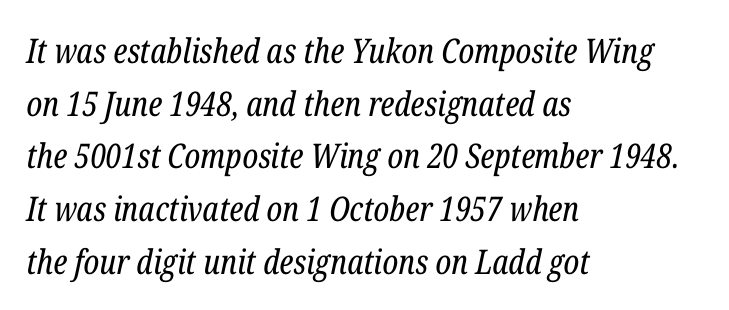
Q: Is the text bold? A: No.
Q: Is the text italic (slanted)? A: Yes, it leans right by about 12 degrees.
Q: Is the typeface a serif or a sans-serif typeface? A: Serif.
Q: Is the text underlined? A: No.
Q: How is the paragraph aligned? A: Left-aligned.
Q: Is the spacing between letters normal or unusually wide? A: Normal.
Q: Is the spacing between lines tight, normal or loose? A: Normal.
Q: Width (condensed, normal, or wide)? A: Condensed.
Q: Stroke contrast? A: Low.
Q: x-height? A: Medium.
Q: Monospaced? A: No.
